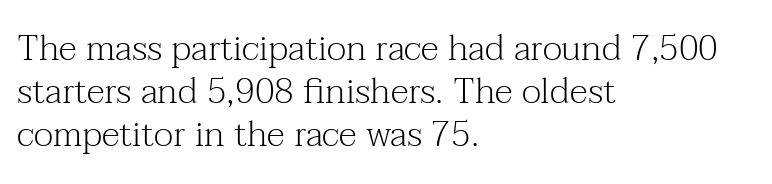
The image shows 36 px light serif type, upright; set left-aligned, line spacing 1.2x, normal letter spacing, not underlined; medium stroke contrast and a medium x-height.
